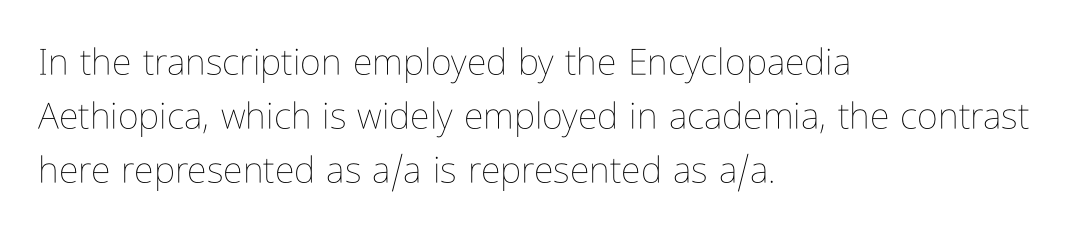
The image shows 36 px thin, condensed type, upright; set left-aligned, normal line spacing (1.5x), normal letter spacing, not underlined; low stroke contrast and a medium x-height.
